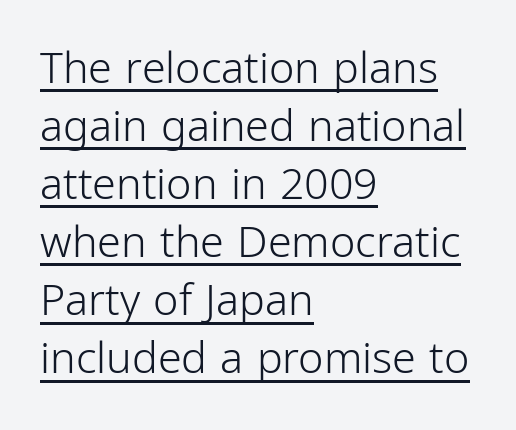
{"serif": "no", "italic": "no", "bold": "no", "weight": "light", "width": "condensed", "stroke_contrast": "low", "x_height": "medium", "monospaced": "no", "underline": "yes", "align": "left", "line_spacing": "normal", "line_spacing_ratio": 1.35, "letter_spacing": "normal", "letter_spacing_em": 0.0, "glyph_px": 43}
